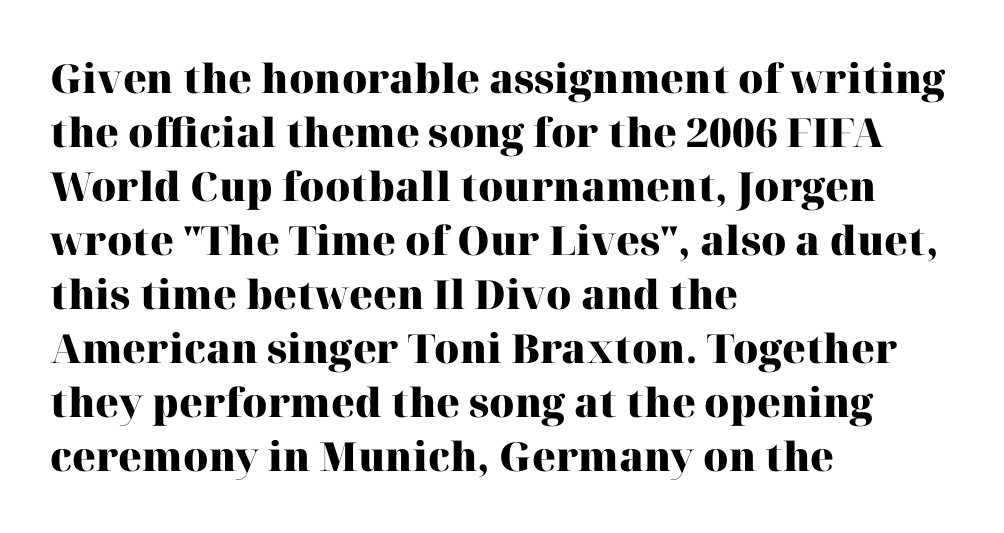
Q: Is the text bold? A: Yes.
Q: Is the text italic (slanted)? A: No, it is upright.
Q: Is the typeface a serif or a sans-serif typeface? A: Serif.
Q: Is the text underlined? A: No.
Q: How is the paragraph aligned? A: Left-aligned.
Q: Is the spacing between letters normal or unusually wide? A: Normal.
Q: Is the spacing between lines tight, normal or loose? A: Normal.
Q: Width (condensed, normal, or wide)? A: Normal.
Q: Stroke contrast? A: High.
Q: x-height? A: Medium.
Q: Monospaced? A: No.
